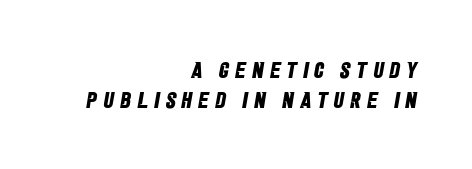
Glyph-to-glyph distance is far greater than everyday printed text. Only glyphs here, with clear space below each row. This rendering uses right alignment, leaving the left contour irregular. Leading matches the norm, producing a regular column. The characters look thick and weighty, a clear bold.
